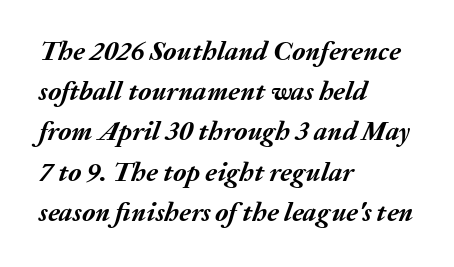
How are the letters spaced? Ordinarily, with no added tracking. In terms of leading, this rendering sits right in the middle. Compared with an ordinary text face, these strokes are far heavier — a full bold. The axis of the letterforms is tilted away from vertical. A classic flush-left, rag-right setting is used for this passage. Check under the words: just untouched page.
